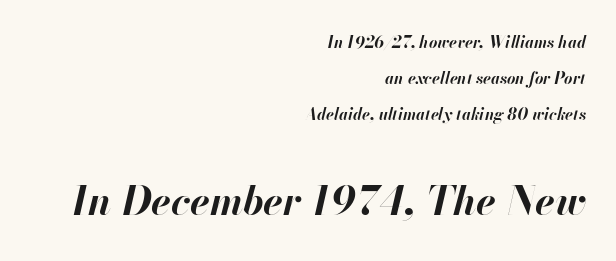
Q: Is the text bold? A: Yes.
Q: Is the text italic (slanted)? A: Yes, it leans right by about 13 degrees.
Q: Is the text underlined? A: No.
Q: How is the paragraph aligned? A: Right-aligned.
Q: Is the spacing between letters normal or unusually wide? A: Normal.
Q: Is the spacing between lines tight, normal or loose? A: Loose.
Q: Which block of text is set in a larger size, the first (top) or the second (bottom)? A: The second (bottom) one.
Q: Width (condensed, normal, or wide)? A: Normal.
Q: Stroke contrast? A: High.
Q: x-height? A: Small.
Q: Monospaced? A: No.
